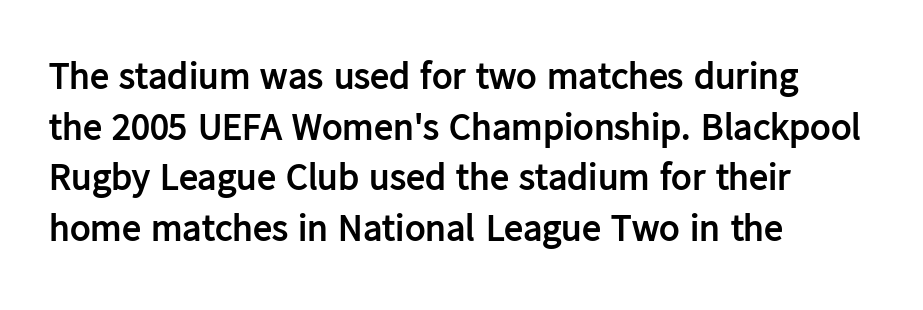
{"serif": "no", "italic": "no", "bold": "yes", "weight": "semibold", "width": "normal", "stroke_contrast": "low", "x_height": "medium", "monospaced": "no", "underline": "no", "align": "left", "line_spacing": "normal", "line_spacing_ratio": 1.33, "letter_spacing": "normal", "letter_spacing_em": 0.0, "glyph_px": 38}
